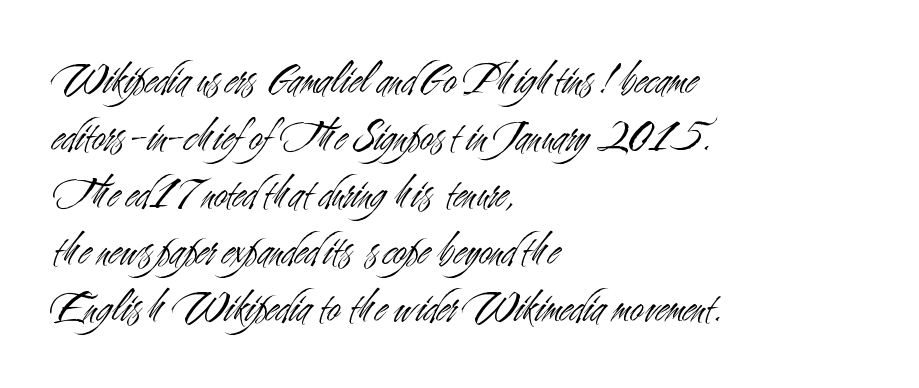
The image shows 46 px light, condensed sans-serif type; set left-aligned, line spacing 1.24x, normal letter spacing, not underlined; medium stroke contrast and a small x-height.
